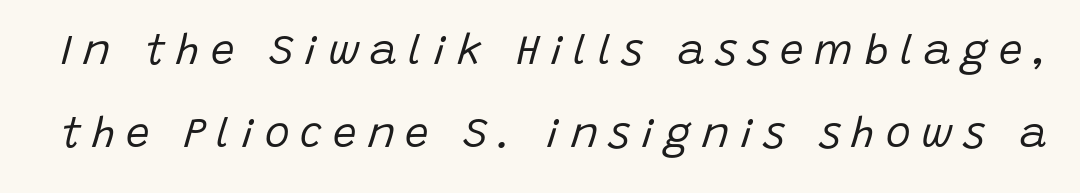
Q: Is the text bold? A: No.
Q: Is the text italic (slanted)? A: Yes, it leans right by about 15 degrees.
Q: Is the text underlined? A: No.
Q: Is the spacing between letters normal or unusually wide? A: Unusually wide.
Q: Is the spacing between lines tight, normal or loose? A: Loose.
Q: Width (condensed, normal, or wide)? A: Normal.
Q: Stroke contrast? A: Low.
Q: x-height? A: Large.
Q: Monospaced? A: No.
